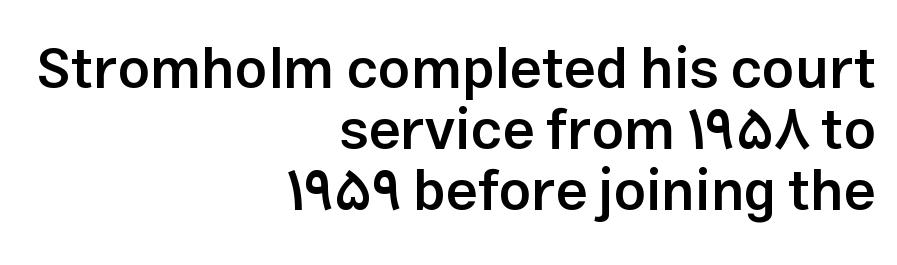
Q: Is the text bold? A: Semi-bold.
Q: Is the text italic (slanted)? A: No, it is upright.
Q: Is the typeface a serif or a sans-serif typeface? A: Sans-serif.
Q: Is the text underlined? A: No.
Q: How is the paragraph aligned? A: Right-aligned.
Q: Is the spacing between letters normal or unusually wide? A: Normal.
Q: Is the spacing between lines tight, normal or loose? A: Tight.
Q: Width (condensed, normal, or wide)? A: Normal.
Q: Stroke contrast? A: Low.
Q: x-height? A: Medium.
Q: Monospaced? A: No.
